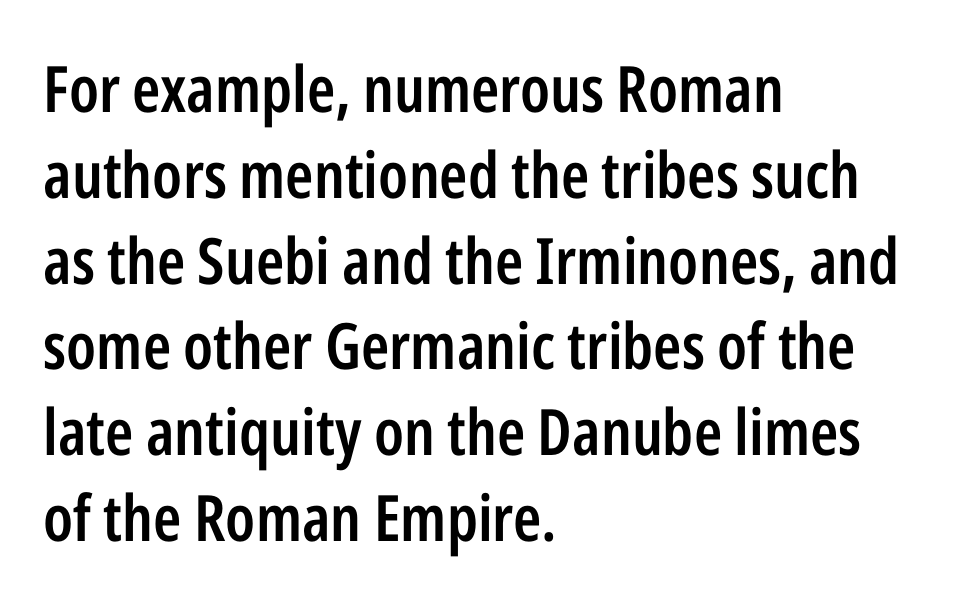
Q: Is the text bold? A: Semi-bold.
Q: Is the text italic (slanted)? A: No, it is upright.
Q: Is the typeface a serif or a sans-serif typeface? A: Sans-serif.
Q: Is the text underlined? A: No.
Q: How is the paragraph aligned? A: Left-aligned.
Q: Is the spacing between letters normal or unusually wide? A: Normal.
Q: Is the spacing between lines tight, normal or loose? A: Normal.
Q: Width (condensed, normal, or wide)? A: Condensed.
Q: Stroke contrast? A: Low.
Q: x-height? A: Medium.
Q: Monospaced? A: No.
